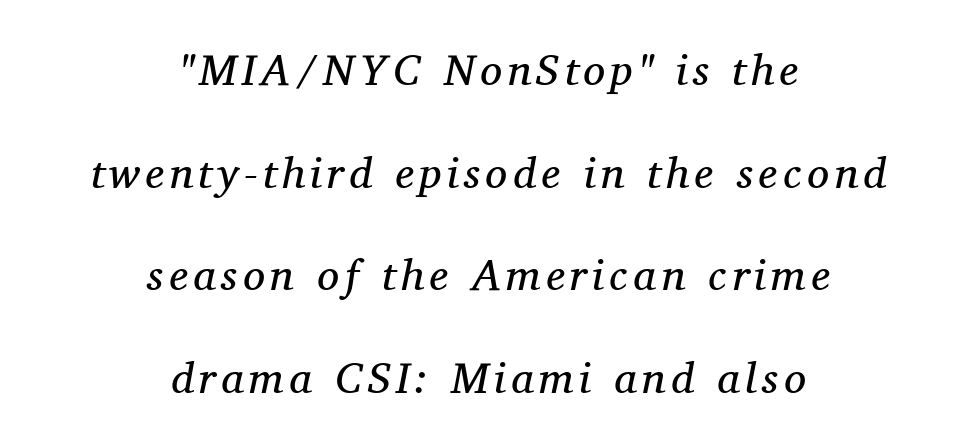
Would a proofreader flag this as italicized? Yes. Each letter keeps its own natural width here, so spacing adapts to shape. Typographically, this falls in the serif category. Caption: multi-line text, centered on the measure. Interline gaps are noticeably wide in this sample.
